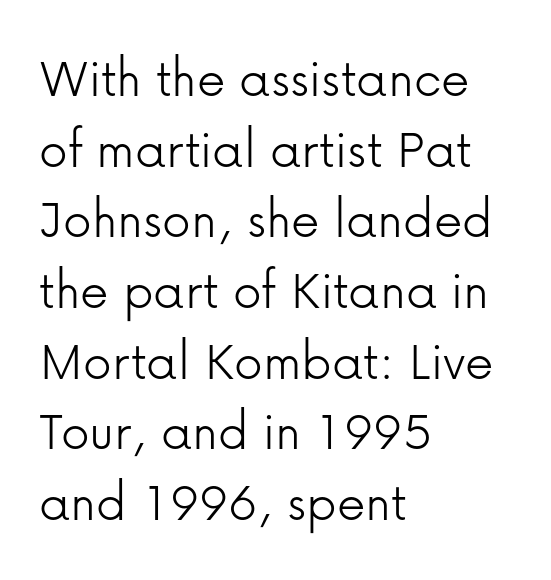
Q: Is the text bold? A: No.
Q: Is the text italic (slanted)? A: No, it is upright.
Q: Is the typeface a serif or a sans-serif typeface? A: Sans-serif.
Q: Is the text underlined? A: No.
Q: How is the paragraph aligned? A: Left-aligned.
Q: Is the spacing between letters normal or unusually wide? A: Normal.
Q: Width (condensed, normal, or wide)? A: Normal.
Q: Stroke contrast? A: Low.
Q: x-height? A: Medium.
Q: Monospaced? A: No.
